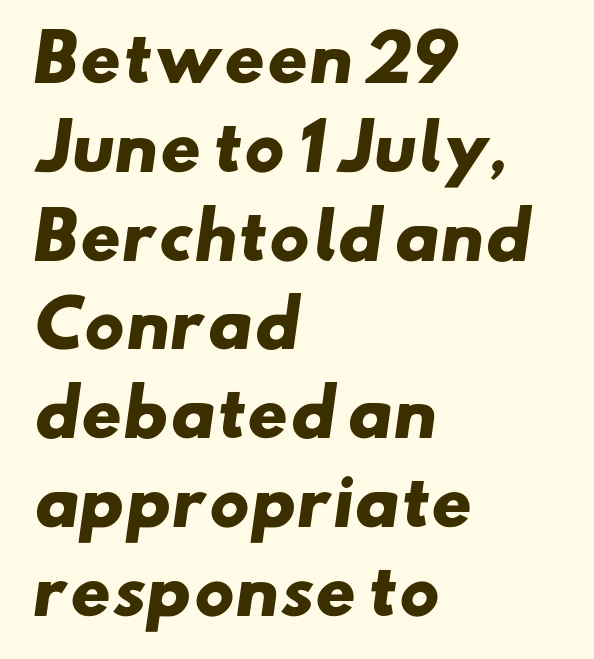
Q: Is the text bold? A: Yes.
Q: Is the typeface a serif or a sans-serif typeface? A: Sans-serif.
Q: Is the text underlined? A: No.
Q: How is the paragraph aligned? A: Left-aligned.
Q: Is the spacing between letters normal or unusually wide? A: Normal.
Q: Is the spacing between lines tight, normal or loose? A: Normal.
Q: Width (condensed, normal, or wide)? A: Wide.
Q: Stroke contrast? A: Low.
Q: x-height? A: Small.
Q: Monospaced? A: No.
